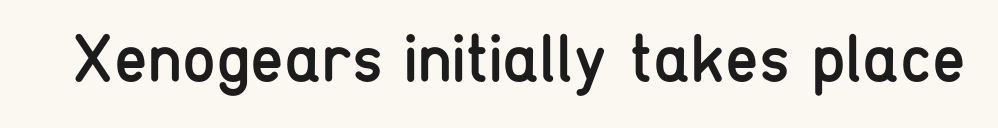
The glyphs are unaccompanied by any horizontal stroke below them. You can tell from the bare stems that sans-serif type was used. Style check: upright. Each word holds together tightly as a unit, with standard inter-letter gaps. Varying glyph widths throughout — classic text-font behaviour. Is this a heavy cut? Hardly; it is regular or lighter.
